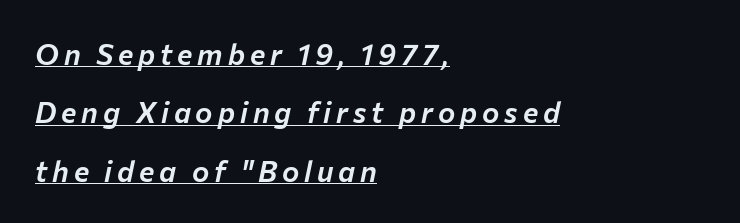
Q: Is the text italic (slanted)? A: Yes, it leans right by about 12 degrees.
Q: Is the text underlined? A: Yes.
Q: How is the paragraph aligned? A: Left-aligned.
Q: Is the spacing between lines tight, normal or loose? A: Loose.
Q: Width (condensed, normal, or wide)? A: Normal.
Q: Stroke contrast? A: Low.
Q: x-height? A: Medium.
Q: Monospaced? A: No.
